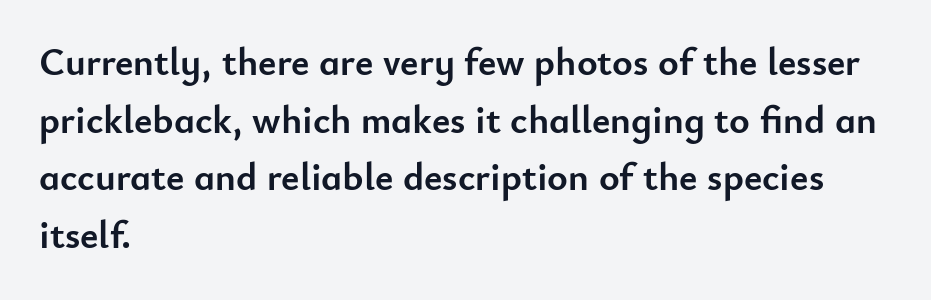
The image shows 39 px semibold sans-serif type, upright; set left-aligned, normal line spacing (1.48x), normal letter spacing, not underlined; low stroke contrast and a small x-height.
